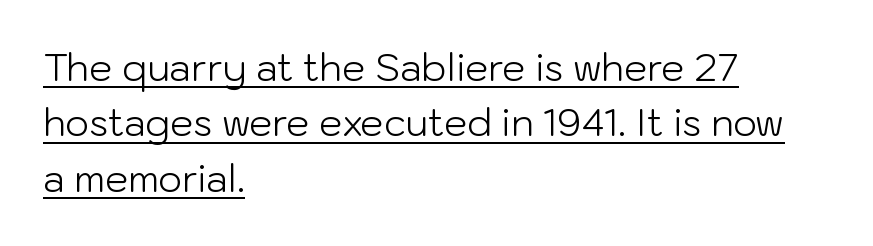
Q: Is the text bold? A: No.
Q: Is the text italic (slanted)? A: No, it is upright.
Q: Is the typeface a serif or a sans-serif typeface? A: Sans-serif.
Q: Is the text underlined? A: Yes.
Q: How is the paragraph aligned? A: Left-aligned.
Q: Is the spacing between letters normal or unusually wide? A: Normal.
Q: Is the spacing between lines tight, normal or loose? A: Normal.
Q: Width (condensed, normal, or wide)? A: Normal.
Q: Stroke contrast? A: Low.
Q: x-height? A: Medium.
Q: Monospaced? A: No.
